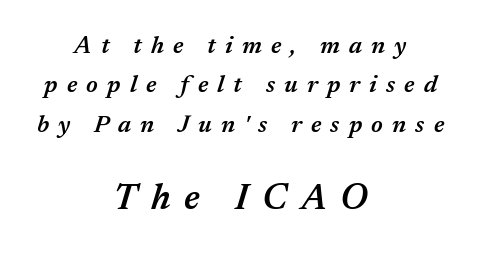
Q: Is the text bold? A: Semi-bold.
Q: Is the text italic (slanted)? A: Yes, it leans right by about 17 degrees.
Q: Is the text underlined? A: No.
Q: How is the paragraph aligned? A: Centered.
Q: Is the spacing between letters normal or unusually wide? A: Unusually wide.
Q: Is the spacing between lines tight, normal or loose? A: Normal.
Q: Which block of text is set in a larger size, the first (top) or the second (bottom)? A: The second (bottom) one.
Q: Width (condensed, normal, or wide)? A: Normal.
Q: Stroke contrast? A: Medium.
Q: x-height? A: Medium.
Q: Monospaced? A: No.
